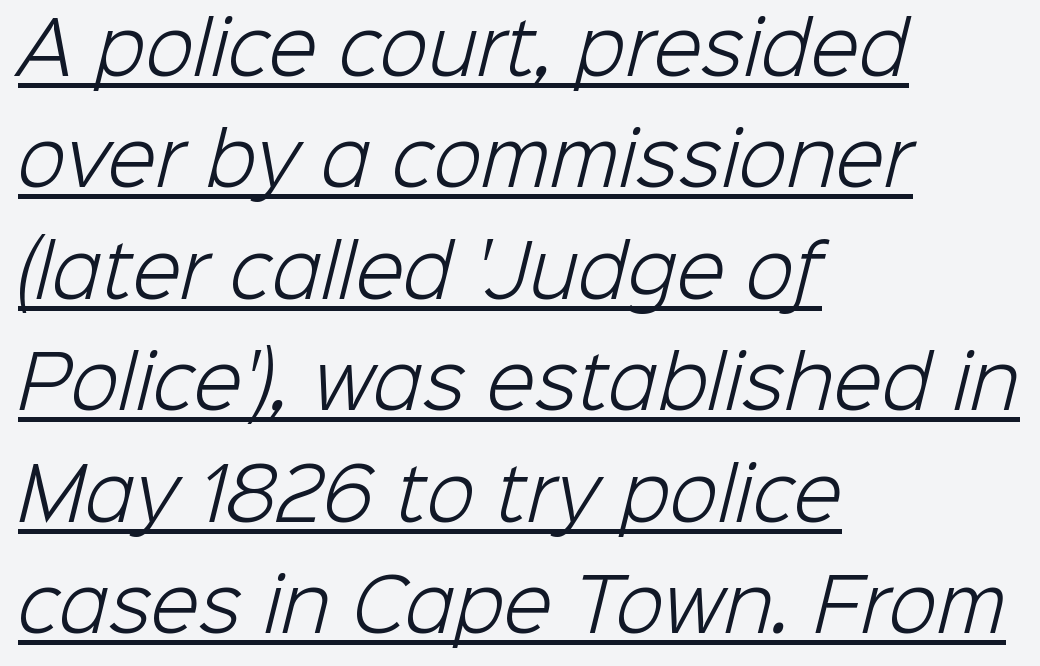
Short and long lines alike share a common starting point at left. This sample has the flowing, uneven cadence of proportional lettering. This sample carries an underscore along the baseline area. The rendering keeps characters at their native spacing. Stroke terminals: plain, sans-serif. No letter is thick-stroked: the sample isn't bold.
